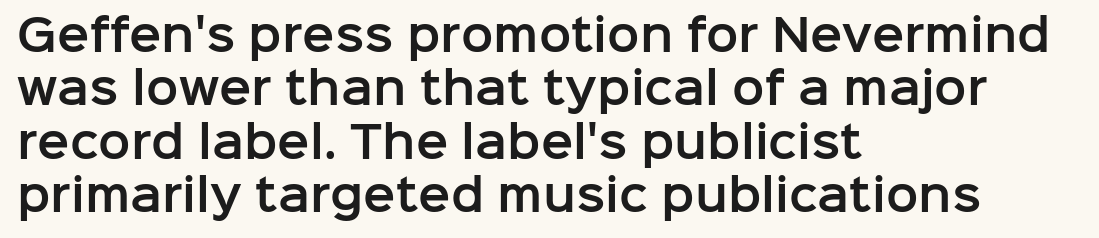
The specimen omits any rule beneath the text block's lines. Compared with a centered layout, this one pins lines to the left instead. No extra tracking has been applied to these lines. In terms of posture, this sample is upright. Is this a fixed-width face? No — the glyphs have proportional, varying widths. The characters display no serif detailing; their extremities are plain.
